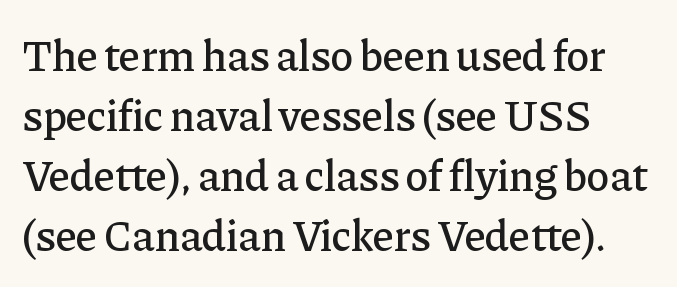
Q: Is the text italic (slanted)? A: No, it is upright.
Q: Is the typeface a serif or a sans-serif typeface? A: Serif.
Q: Is the text underlined? A: No.
Q: How is the paragraph aligned? A: Left-aligned.
Q: Is the spacing between letters normal or unusually wide? A: Normal.
Q: Is the spacing between lines tight, normal or loose? A: Normal.
Q: Width (condensed, normal, or wide)? A: Normal.
Q: Stroke contrast? A: Low.
Q: x-height? A: Medium.
Q: Monospaced? A: No.
